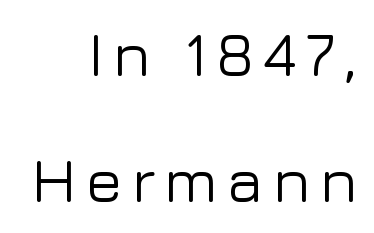
Clear beneath every line of the passage. Each letter keeps its own natural width here, so spacing adapts to shape. The font's upright variant was chosen for this text. In CSS terms this would be text-align: right.
